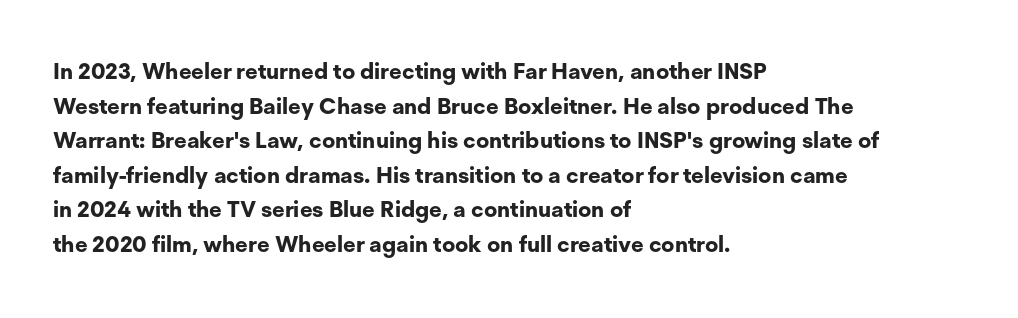
Q: Is the text bold? A: Yes.
Q: Is the text italic (slanted)? A: No, it is upright.
Q: Is the text underlined? A: No.
Q: How is the paragraph aligned? A: Left-aligned.
Q: Is the spacing between letters normal or unusually wide? A: Normal.
Q: Is the spacing between lines tight, normal or loose? A: Normal.
